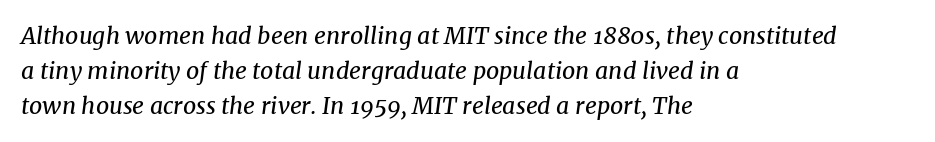
The image shows 23 px text type, italic (leaning right); set left-aligned, normal line spacing (1.52x), normal letter spacing, not underlined.
